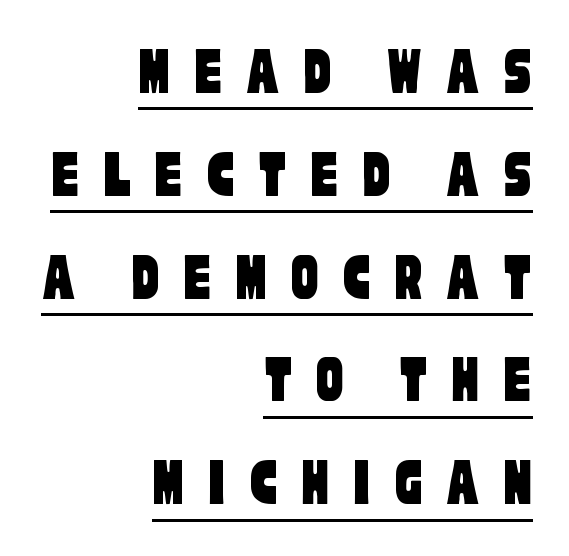
{"serif": "no", "width": "condensed", "stroke_contrast": "low", "x_height": "large", "monospaced": "no", "underline": "yes", "align": "right", "line_spacing": "normal", "line_spacing_ratio": 1.49, "letter_spacing": "wide", "letter_spacing_em": 0.33, "glyph_px": 69}
